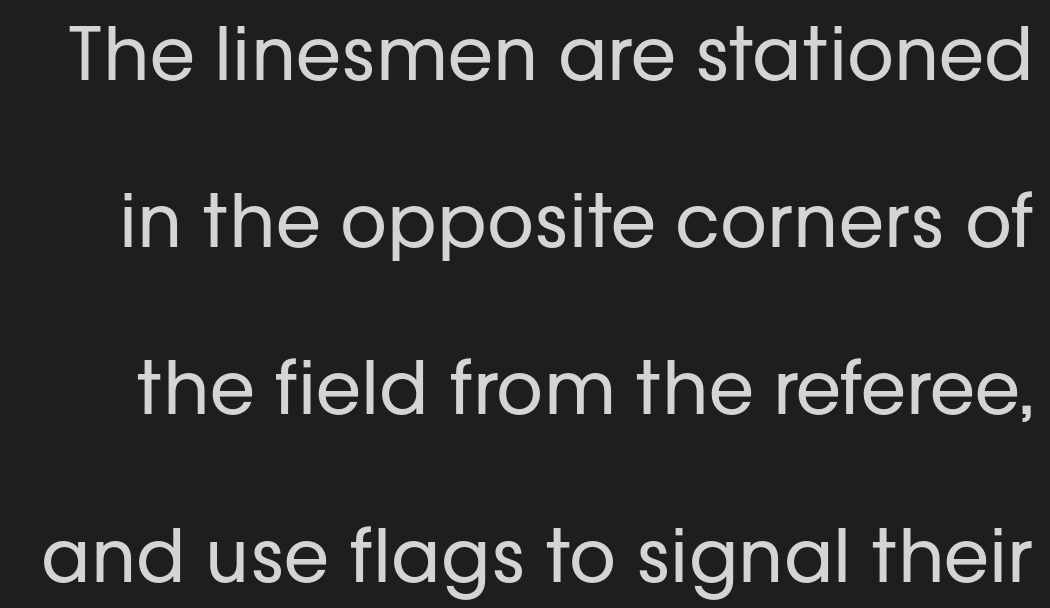
Q: Is the text bold? A: No.
Q: Is the text italic (slanted)? A: No, it is upright.
Q: Is the typeface a serif or a sans-serif typeface? A: Sans-serif.
Q: Is the text underlined? A: No.
Q: Is the spacing between letters normal or unusually wide? A: Normal.
Q: Is the spacing between lines tight, normal or loose? A: Loose.
Q: Width (condensed, normal, or wide)? A: Normal.
Q: Stroke contrast? A: Low.
Q: x-height? A: Medium.
Q: Monospaced? A: No.
